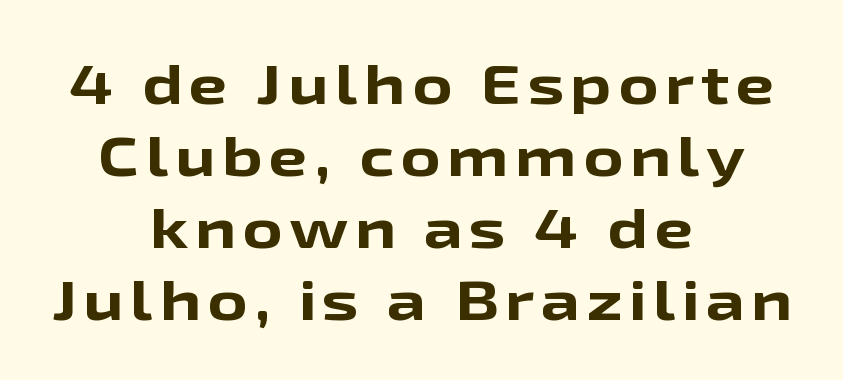
Q: Is the text bold? A: Yes.
Q: Is the text italic (slanted)? A: No, it is upright.
Q: Is the typeface a serif or a sans-serif typeface? A: Sans-serif.
Q: Is the text underlined? A: No.
Q: How is the paragraph aligned? A: Centered.
Q: Is the spacing between lines tight, normal or loose? A: Normal.
Q: Width (condensed, normal, or wide)? A: Wide.
Q: Stroke contrast? A: Low.
Q: x-height? A: Medium.
Q: Monospaced? A: No.
